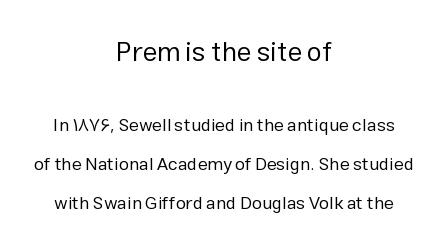
{"italic": "no", "bold": "no", "underline": "no", "align": "center", "line_spacing": "loose", "line_spacing_ratio": 2.16, "letter_spacing": "normal", "letter_spacing_em": 0.0, "larger_block": "first", "size_ratio": 1.5, "glyph_px": 27}
